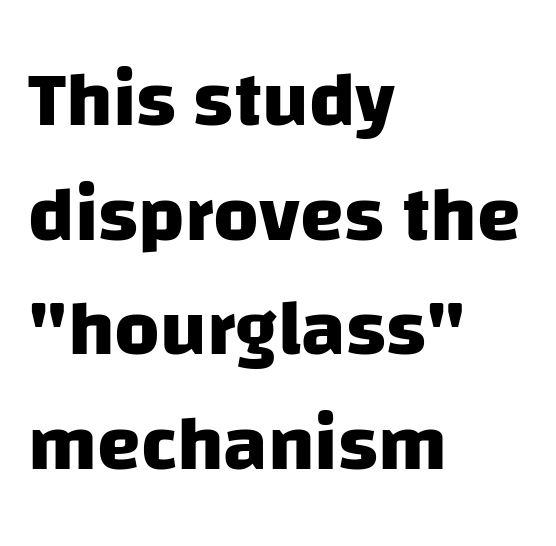
The image shows 79 px heavy sans-serif type; set left-aligned, normal line spacing (1.45x), normal letter spacing, not underlined; low stroke contrast and a large x-height.
